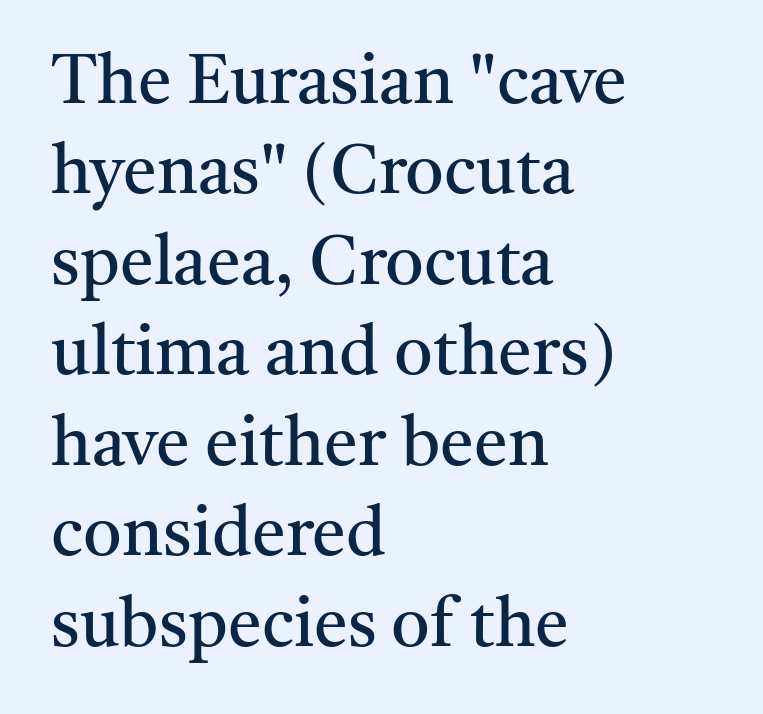
{"serif": "yes", "italic": "no", "bold": "no", "weight": "regular", "width": "normal", "stroke_contrast": "medium", "x_height": "medium", "monospaced": "no", "underline": "no", "align": "left", "line_spacing": "normal", "line_spacing_ratio": 1.33, "letter_spacing": "normal", "letter_spacing_em": 0.0, "glyph_px": 68}
